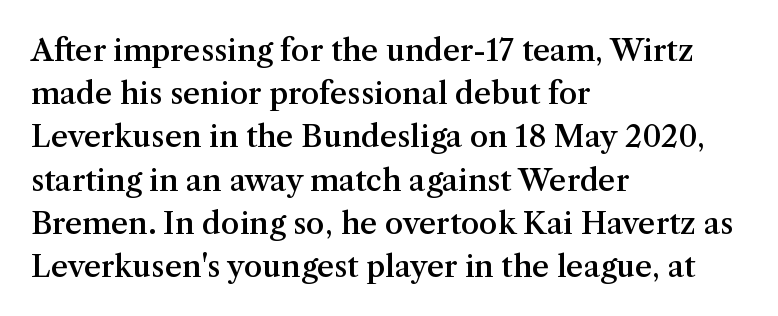
The image shows 30 px semibold serif type, upright; set left-aligned, normal line spacing (1.44x), normal letter spacing, not underlined; medium stroke contrast and a medium x-height.
